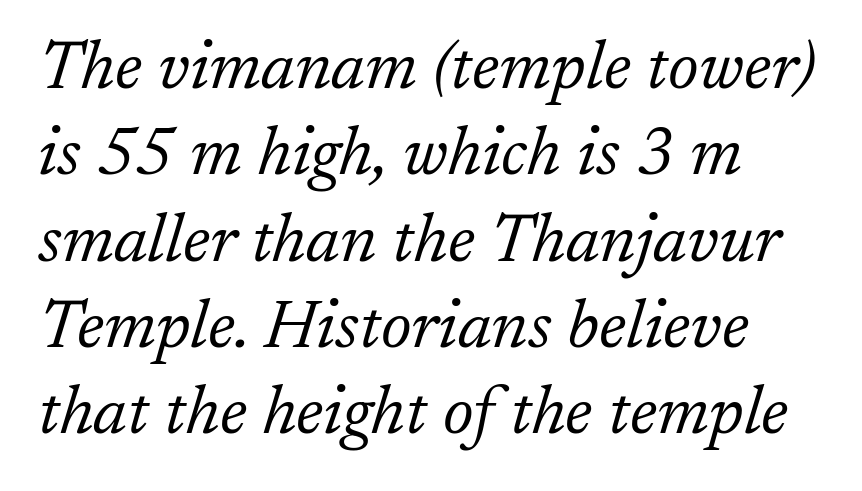
Q: Is the text bold? A: No.
Q: Is the text italic (slanted)? A: Yes, it leans right by about 17 degrees.
Q: Is the typeface a serif or a sans-serif typeface? A: Serif.
Q: Is the text underlined? A: No.
Q: How is the paragraph aligned? A: Left-aligned.
Q: Is the spacing between letters normal or unusually wide? A: Normal.
Q: Is the spacing between lines tight, normal or loose? A: Normal.
Q: Width (condensed, normal, or wide)? A: Normal.
Q: Stroke contrast? A: Low.
Q: x-height? A: Medium.
Q: Monospaced? A: No.
